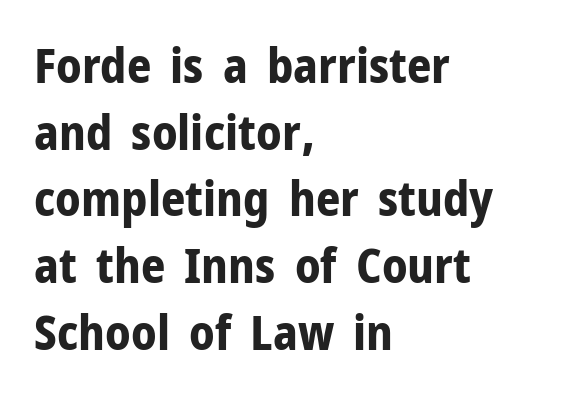
This sample has the flowing, uneven cadence of proportional lettering. Spacing between characters is what you'd get straight out of the box. The lines are quadded left. Designer's note — italics off, roman on. On the weight axis this lands at bold, roughly 700.
